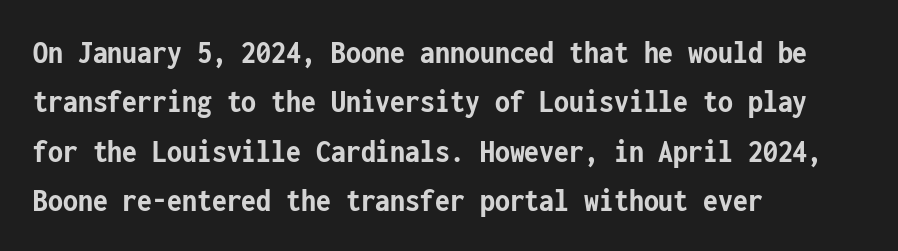
Q: Is the text bold? A: Yes.
Q: Is the text italic (slanted)? A: No, it is upright.
Q: Is the typeface a serif or a sans-serif typeface? A: Sans-serif.
Q: Is the text underlined? A: No.
Q: How is the paragraph aligned? A: Left-aligned.
Q: Is the spacing between letters normal or unusually wide? A: Normal.
Q: Is the spacing between lines tight, normal or loose? A: Normal.
Q: Width (condensed, normal, or wide)? A: Condensed.
Q: Stroke contrast? A: Low.
Q: x-height? A: Medium.
Q: Monospaced? A: Yes.
